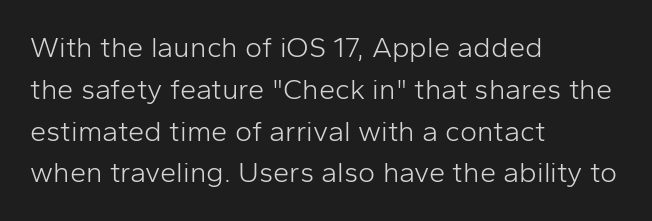
Tall strokes in this sample are plumb rather than angled. No feet cap the strokes, marking this as sans-serif type. Glance below the letters and you will spot only blank space. Every row of glyphs begins at an identical x-position on the left. The face used here is proportionally spaced, like ordinary book or web type. The letters sit at their default tracking, neither squeezed nor spread.
